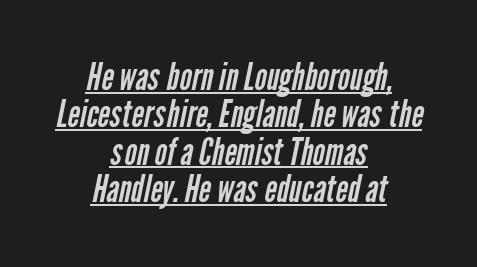
Q: Is the text bold? A: No.
Q: Is the typeface a serif or a sans-serif typeface? A: Sans-serif.
Q: Is the text underlined? A: Yes.
Q: How is the paragraph aligned? A: Centered.
Q: Is the spacing between letters normal or unusually wide? A: Normal.
Q: Is the spacing between lines tight, normal or loose? A: Tight.
Q: Width (condensed, normal, or wide)? A: Condensed.
Q: Stroke contrast? A: Low.
Q: x-height? A: Medium.
Q: Monospaced? A: No.
